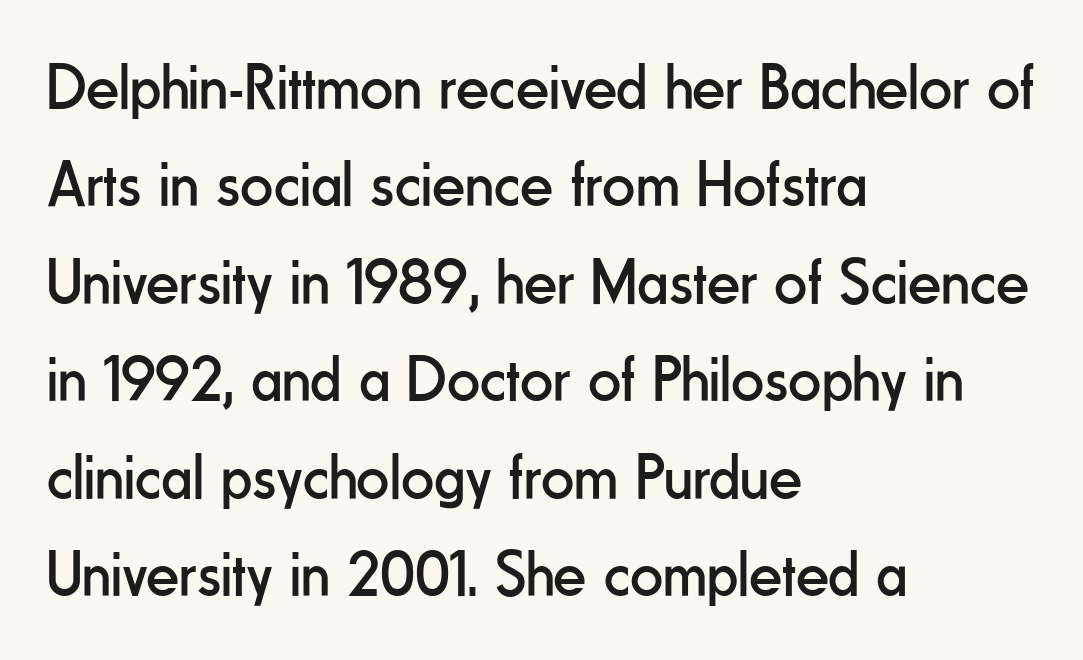
The image shows 65 px regular-weight, condensed sans-serif type, upright; set left-aligned, normal line spacing (1.5x), normal letter spacing, not underlined; low stroke contrast and a small x-height.
